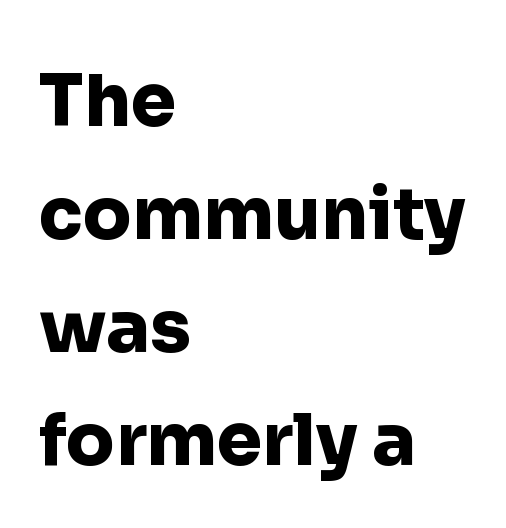
Quick note: not italic, upright. Observe the ordinary spacing: letters are neighbours, not strangers. No word sits above an underline. Leading matches the norm, producing a regular column.
